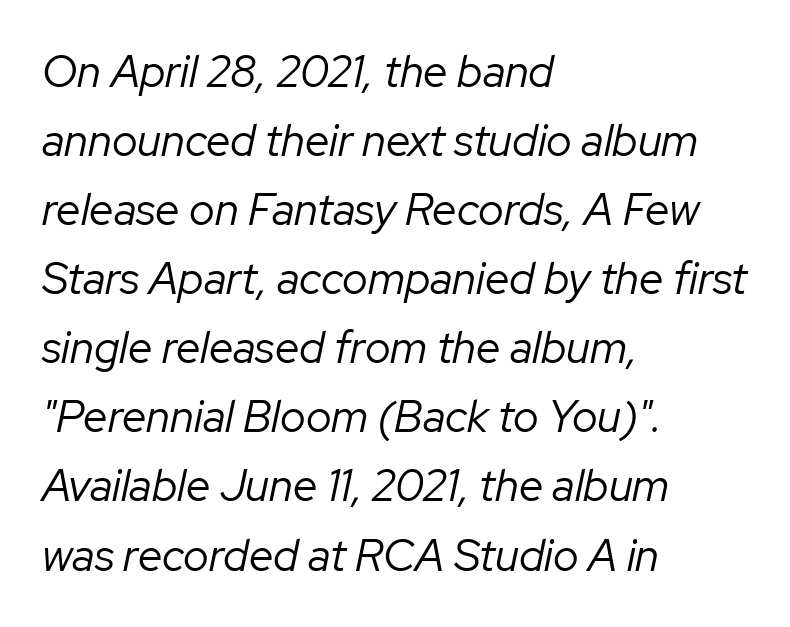
{"italic": "yes", "lean": "right", "slant_degrees": 12, "bold": "no", "weight": "regular", "width": "normal", "stroke_contrast": "low", "x_height": "medium", "monospaced": "no", "underline": "no", "align": "left", "line_spacing": "normal", "line_spacing_ratio": 1.57, "letter_spacing": "normal", "letter_spacing_em": 0.0, "glyph_px": 44}
